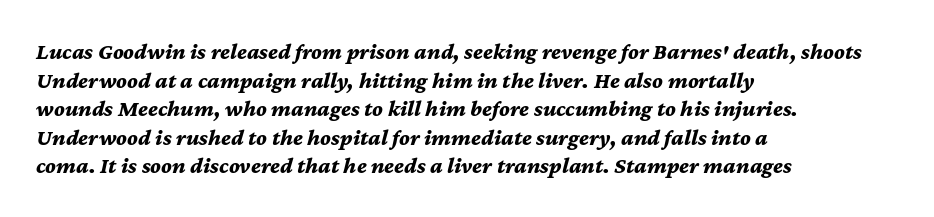
{"italic": "yes", "lean": "right", "slant_degrees": 12, "bold": "yes", "underline": "no", "align": "left", "line_spacing_ratio": 1.24, "letter_spacing": "normal", "letter_spacing_em": 0.0, "glyph_px": 23}
